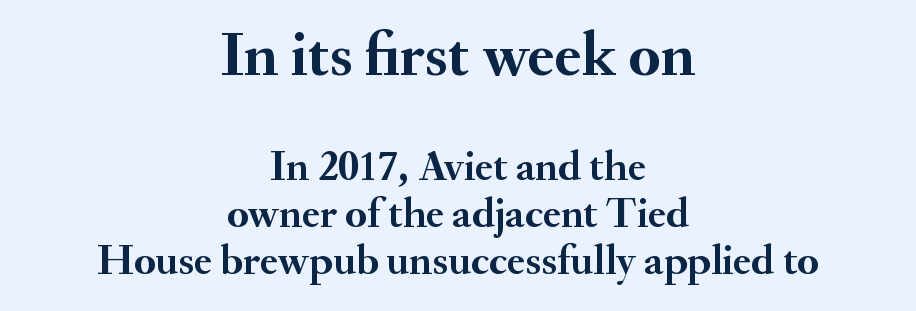
The image shows 64 px semibold serif type, upright; set centered, tight line spacing (1.09x), normal letter spacing, not underlined; the first (top) block is 1.49x larger; medium stroke contrast and a small x-height.
